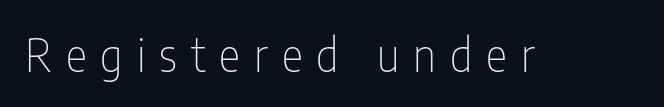
The image shows 45 px thin, condensed sans-serif type, upright; set unusually wide letter spacing (+0.31 em), not underlined; low stroke contrast and a medium x-height.
